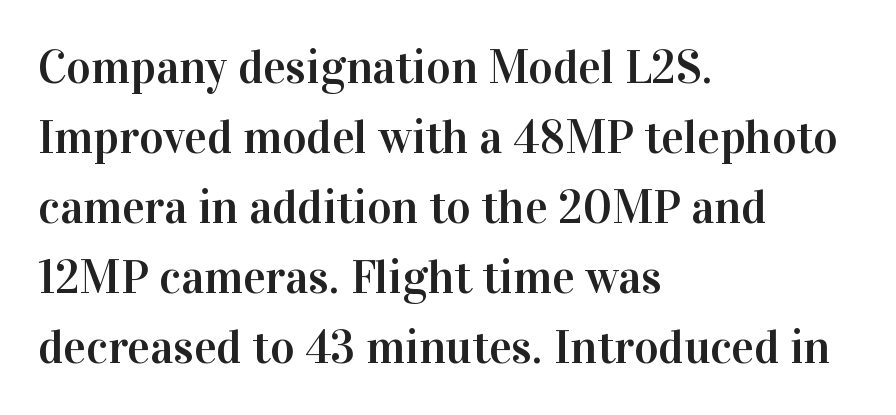
{"serif": "yes", "italic": "no", "width": "normal", "stroke_contrast": "high", "x_height": "medium", "monospaced": "no", "underline": "no", "align": "left", "line_spacing": "normal", "line_spacing_ratio": 1.49, "letter_spacing": "normal", "letter_spacing_em": 0.0, "glyph_px": 47}
